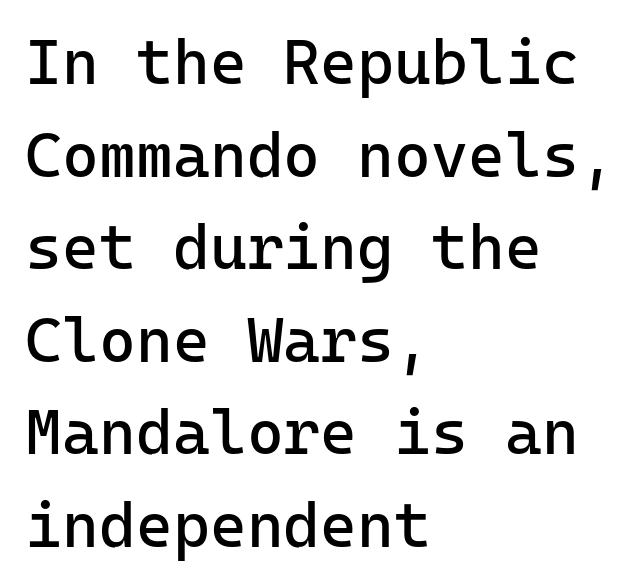
The image shows 63 px regular-weight sans-serif type, upright; set left-aligned, normal line spacing (1.47x), normal letter spacing, not underlined; low stroke contrast and a medium x-height.
